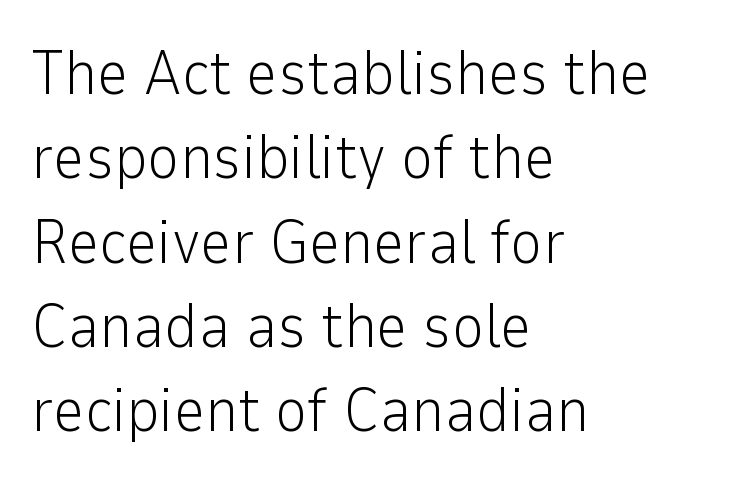
The image shows 62 px light sans-serif type, upright; set left-aligned, normal line spacing (1.36x), normal letter spacing, not underlined; low stroke contrast and a medium x-height.
